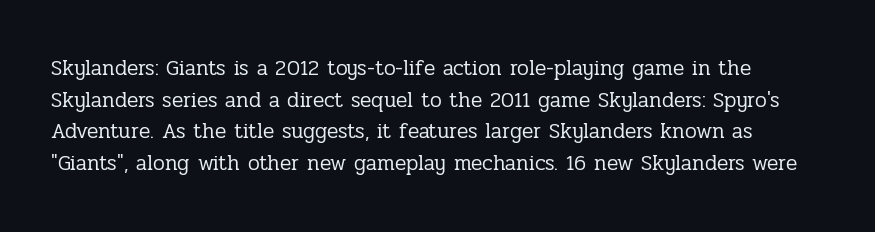
Q: Is the text bold? A: No.
Q: Is the text italic (slanted)? A: No, it is upright.
Q: Is the text underlined? A: No.
Q: Is the spacing between letters normal or unusually wide? A: Normal.
Q: Is the spacing between lines tight, normal or loose? A: Normal.
